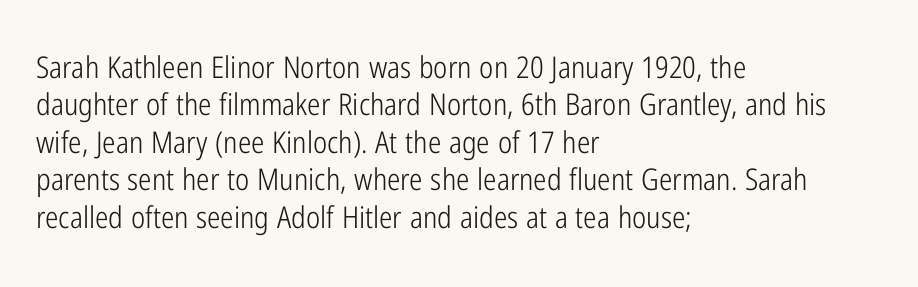
{"serif": "no", "italic": "no", "bold": "no", "weight": "light", "width": "condensed", "stroke_contrast": "low", "x_height": "medium", "monospaced": "no", "underline": "no", "align": "left", "line_spacing": "normal", "line_spacing_ratio": 1.25, "letter_spacing": "normal", "letter_spacing_em": 0.0, "glyph_px": 30}
